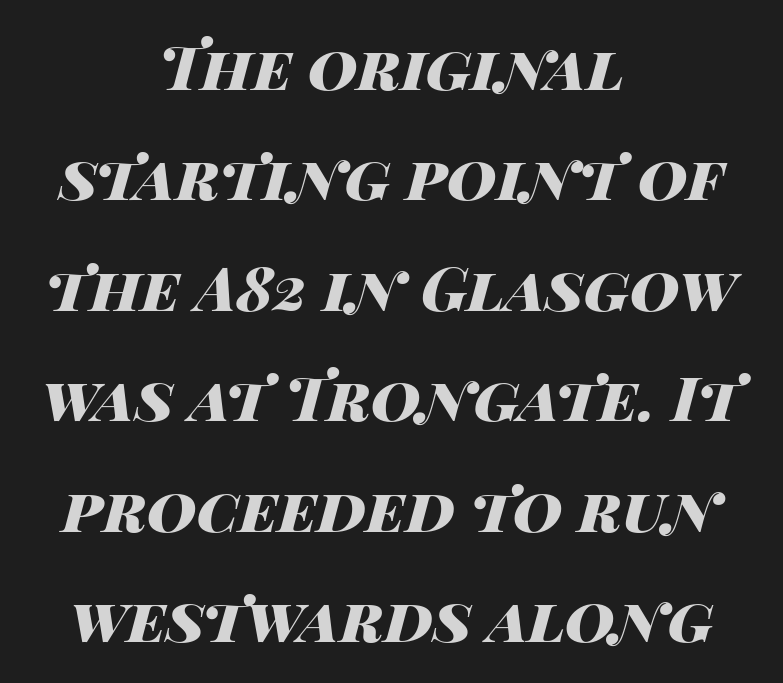
{"italic": "yes", "lean": "right", "slant_degrees": 14, "bold": "yes", "weight": "heavy", "width": "wide", "stroke_contrast": "high", "x_height": "large", "monospaced": "no", "underline": "no", "align": "center", "line_spacing_ratio": 1.81, "letter_spacing": "normal", "letter_spacing_em": 0.0, "glyph_px": 61}
